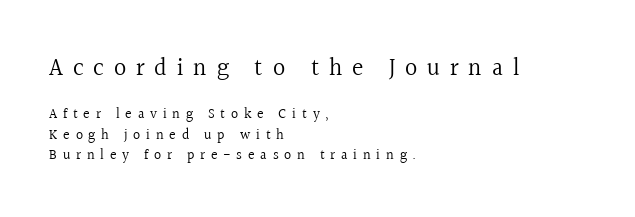
Q: Is the text bold? A: No.
Q: Is the text italic (slanted)? A: No, it is upright.
Q: Is the text underlined? A: No.
Q: How is the paragraph aligned? A: Left-aligned.
Q: Is the spacing between letters normal or unusually wide? A: Unusually wide.
Q: Is the spacing between lines tight, normal or loose? A: Normal.
Q: Which block of text is set in a larger size, the first (top) or the second (bottom)? A: The first (top) one.
